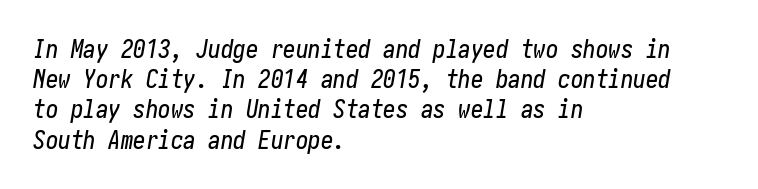
The image shows 25 px text type, italic (leaning right); set left-aligned, line spacing 1.21x, normal letter spacing, not underlined.
